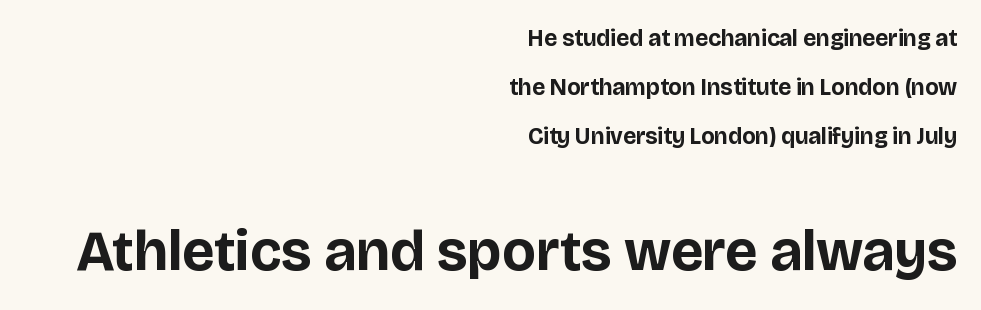
{"serif": "no", "italic": "no", "bold": "yes", "weight": "bold", "width": "normal", "stroke_contrast": "low", "x_height": "large", "monospaced": "no", "underline": "no", "align": "right", "line_spacing": "loose", "line_spacing_ratio": 2.12, "letter_spacing": "normal", "letter_spacing_em": 0.0, "larger_block": "second", "size_ratio": 2.48, "glyph_px": 57}
